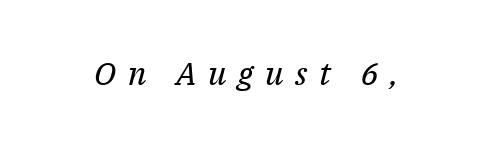
Each letter keeps its own natural width here, so spacing adapts to shape. Does the lettering tilt? It does — this is italic. Font category for this specimen: serif. The glyphs are unaccompanied by any horizontal stroke below them.
